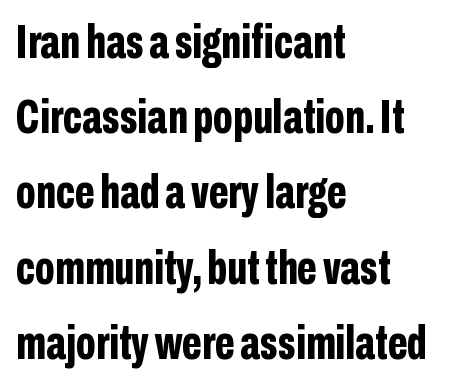
{"serif": "no", "italic": "no", "bold": "yes", "weight": "bold", "width": "condensed", "stroke_contrast": "low", "x_height": "medium", "monospaced": "no", "underline": "no", "align": "left", "line_spacing": "normal", "line_spacing_ratio": 1.6, "letter_spacing": "normal", "letter_spacing_em": 0.0, "glyph_px": 47}
